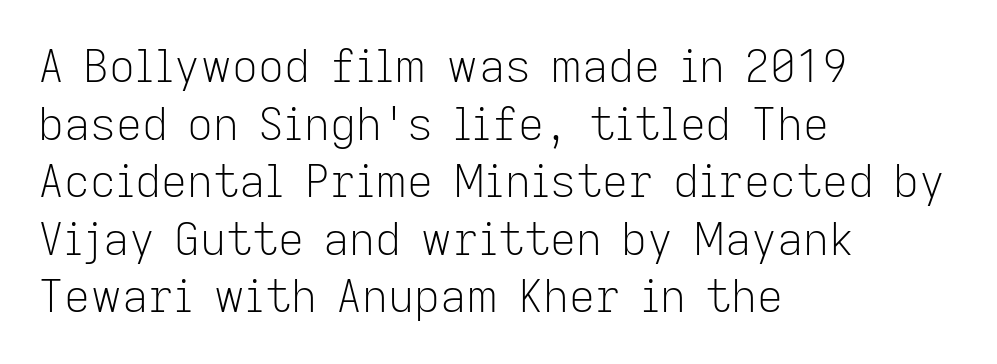
Q: Is the text bold? A: No.
Q: Is the text italic (slanted)? A: No, it is upright.
Q: Is the typeface a serif or a sans-serif typeface? A: Sans-serif.
Q: Is the text underlined? A: No.
Q: How is the paragraph aligned? A: Left-aligned.
Q: Is the spacing between letters normal or unusually wide? A: Normal.
Q: Is the spacing between lines tight, normal or loose? A: Normal.
Q: Width (condensed, normal, or wide)? A: Normal.
Q: Stroke contrast? A: Low.
Q: x-height? A: Medium.
Q: Monospaced? A: No.
